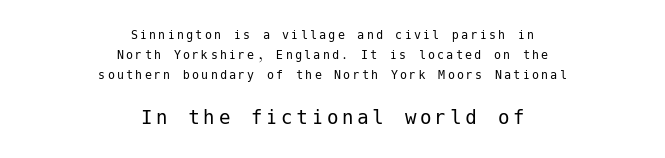
The image shows 23 px text type, upright; set centered, normal line spacing (1.43x), not underlined; the second (bottom) block is 1.64x larger.
